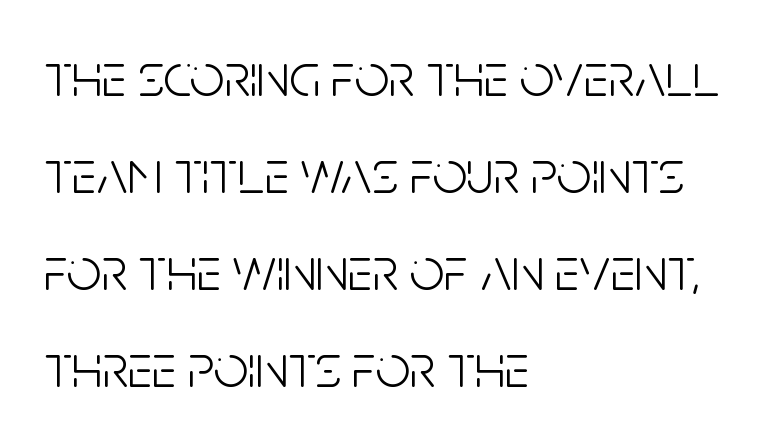
The image shows 61 px light, condensed sans-serif type, upright; set left-aligned, normal line spacing (1.59x), normal letter spacing, not underlined; low stroke contrast and a large x-height.
